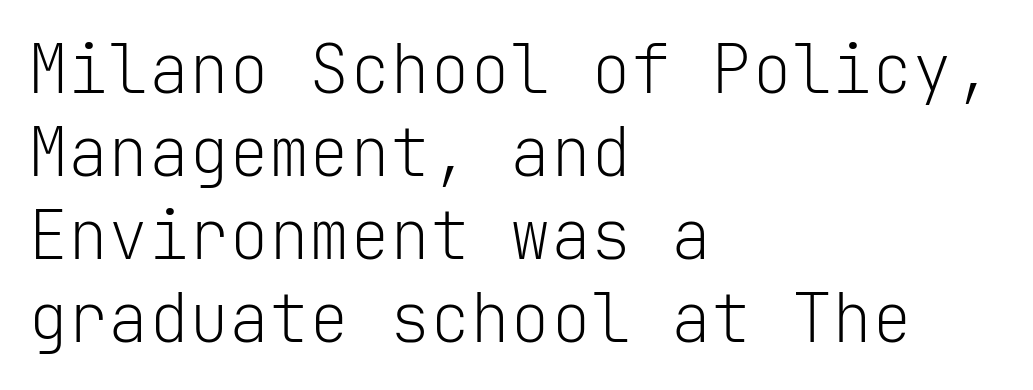
{"serif": "no", "italic": "no", "bold": "no", "weight": "light", "width": "normal", "stroke_contrast": "low", "x_height": "medium", "monospaced": "yes", "underline": "no", "align": "left", "line_spacing_ratio": 1.24, "letter_spacing": "normal", "letter_spacing_em": 0.0, "glyph_px": 67}
